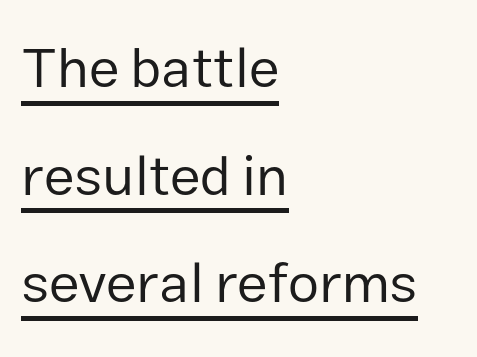
The image shows 56 px regular-weight sans-serif type, upright; set left-aligned, loose line spacing (1.92x), normal letter spacing, underlined; low stroke contrast and a medium x-height.
